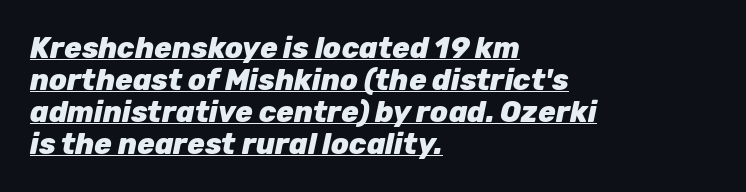
{"italic": "yes", "lean": "right", "slant_degrees": 12, "bold": "yes", "weight": "heavy", "width": "normal", "stroke_contrast": "low", "x_height": "medium", "monospaced": "no", "underline": "yes", "align": "left", "line_spacing": "tight", "line_spacing_ratio": 1.1, "letter_spacing": "normal", "letter_spacing_em": 0.0, "glyph_px": 29}
